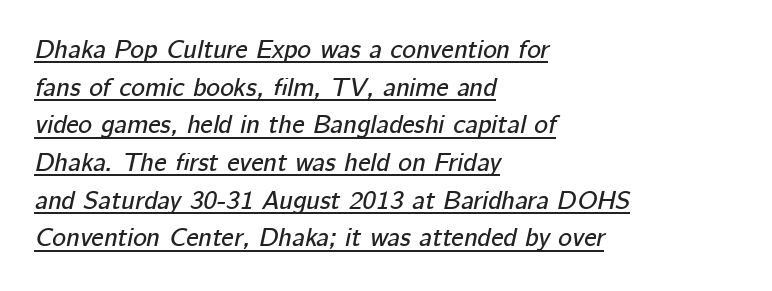
Q: Is the text italic (slanted)? A: Yes, it leans right by about 12 degrees.
Q: Is the text underlined? A: Yes.
Q: How is the paragraph aligned? A: Left-aligned.
Q: Is the spacing between letters normal or unusually wide? A: Normal.
Q: Is the spacing between lines tight, normal or loose? A: Normal.
